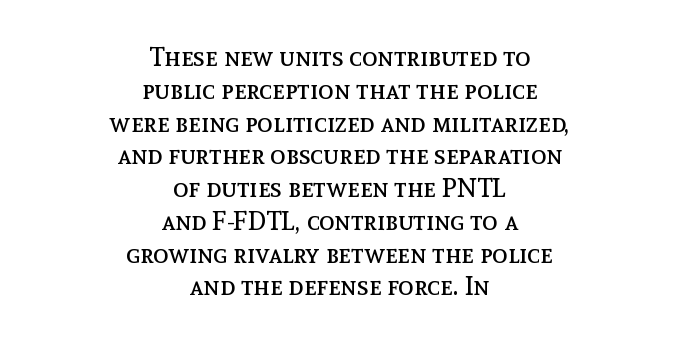
Q: Is the text bold? A: No.
Q: Is the text italic (slanted)? A: No, it is upright.
Q: Is the text underlined? A: No.
Q: How is the paragraph aligned? A: Centered.
Q: Is the spacing between letters normal or unusually wide? A: Normal.
Q: Is the spacing between lines tight, normal or loose? A: Normal.
